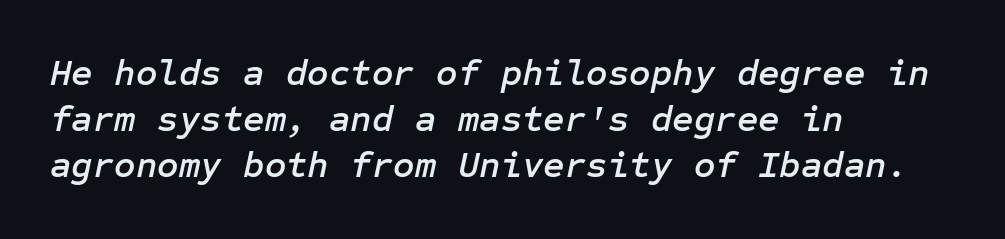
Q: Is the text italic (slanted)? A: Yes, it leans right by about 12 degrees.
Q: Is the text underlined? A: No.
Q: How is the paragraph aligned? A: Left-aligned.
Q: Is the spacing between letters normal or unusually wide? A: Normal.
Q: Is the spacing between lines tight, normal or loose? A: Normal.
Q: Width (condensed, normal, or wide)? A: Normal.
Q: Stroke contrast? A: Low.
Q: x-height? A: Medium.
